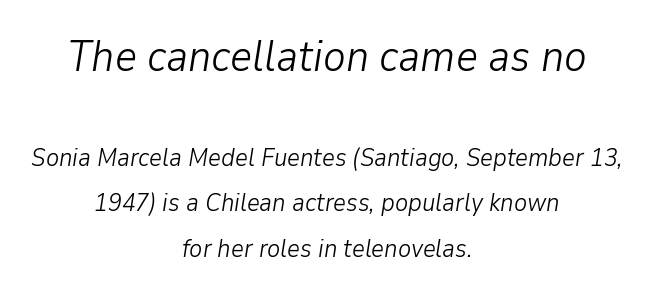
{"italic": "yes", "lean": "right", "slant_degrees": 9, "bold": "no", "weight": "light", "width": "normal", "stroke_contrast": "low", "x_height": "medium", "monospaced": "no", "underline": "no", "align": "center", "line_spacing_ratio": 1.82, "letter_spacing": "normal", "letter_spacing_em": 0.0, "larger_block": "first", "size_ratio": 1.72, "glyph_px": 43}
